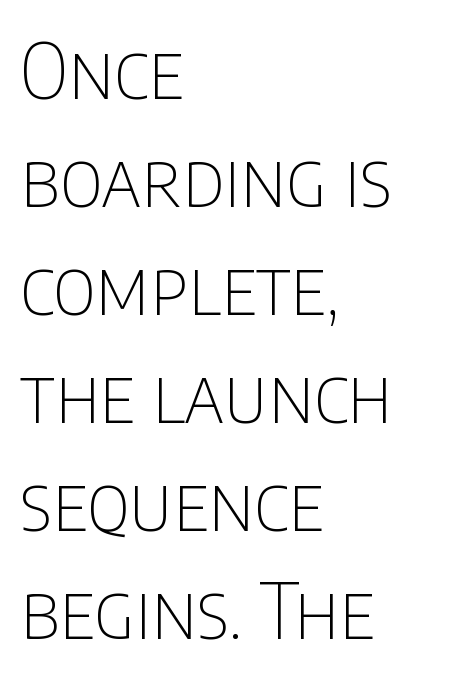
Do the characters align in a grid? No, the font is proportional. The lines in this sample share a left origin and differ only in where they stop. This is roman type, the default non-slanted kind. Examine the stroke ends and you'll find no serifs. No extra tracking has been applied to these lines.
